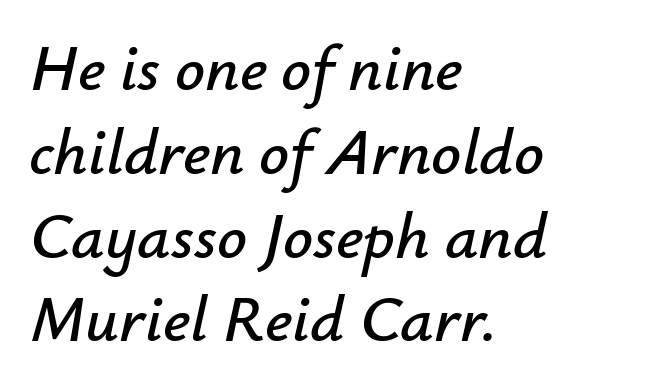
Q: Is the text italic (slanted)? A: Yes, it leans right by about 12 degrees.
Q: Is the text underlined? A: No.
Q: How is the paragraph aligned? A: Left-aligned.
Q: Is the spacing between letters normal or unusually wide? A: Normal.
Q: Is the spacing between lines tight, normal or loose? A: Normal.
Q: Width (condensed, normal, or wide)? A: Normal.
Q: Stroke contrast? A: Low.
Q: x-height? A: Small.
Q: Monospaced? A: No.
